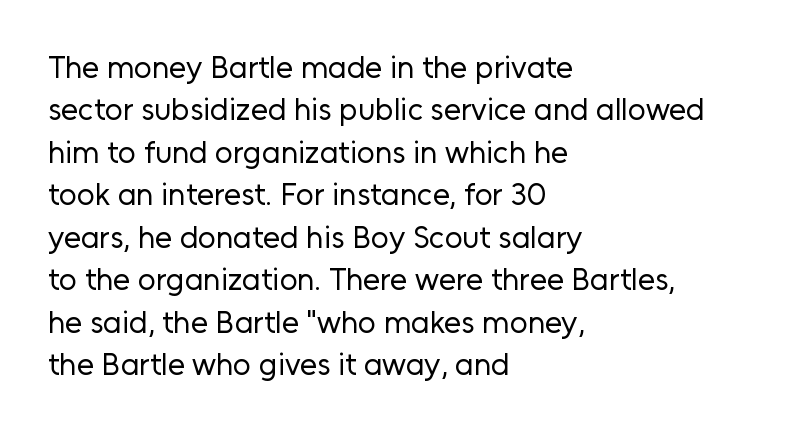
{"serif": "no", "italic": "no", "bold": "no", "weight": "regular", "width": "normal", "stroke_contrast": "low", "x_height": "medium", "monospaced": "no", "underline": "no", "align": "left", "line_spacing": "normal", "line_spacing_ratio": 1.37, "letter_spacing": "normal", "letter_spacing_em": 0.0, "glyph_px": 31}
